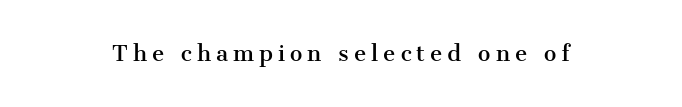
{"italic": "no", "underline": "no", "letter_spacing": "wide", "letter_spacing_em": 0.24, "glyph_px": 21}
